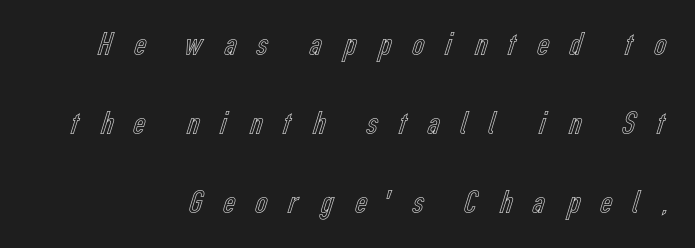
Words float on clear page, feet unadorned. Tracking value appears strongly positive — letters spread wide. The face used here is proportionally spaced, like ordinary book or web type. Quick note: interline space is abundant.
